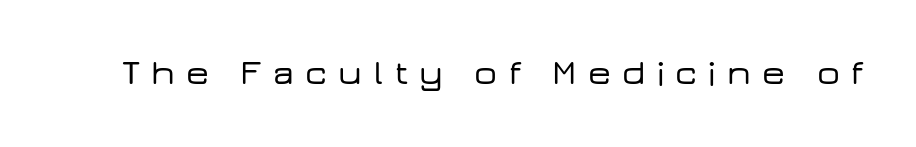
The image shows 36 px wide sans-serif type, upright; set unusually wide letter spacing (+0.31 em), not underlined; low stroke contrast and a medium x-height.
